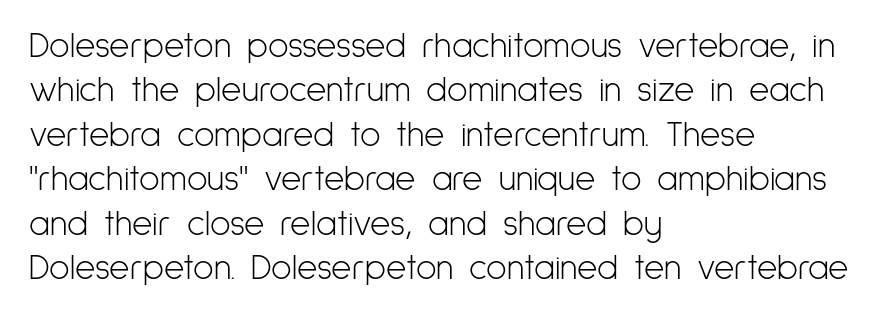
{"serif": "no", "italic": "no", "bold": "no", "weight": "light", "width": "condensed", "stroke_contrast": "low", "x_height": "medium", "monospaced": "no", "underline": "no", "align": "left", "line_spacing": "normal", "line_spacing_ratio": 1.27, "letter_spacing": "normal", "letter_spacing_em": 0.0, "glyph_px": 35}
